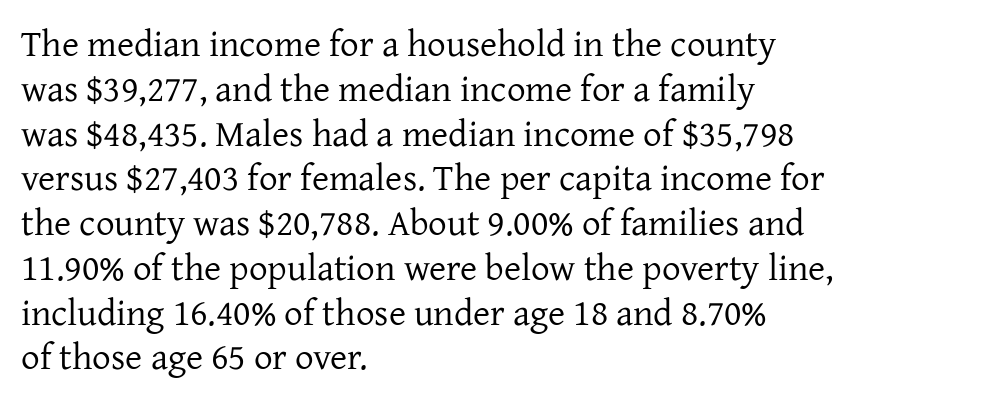
The passage is arranged the way most books set body copy — flush left. The typeface chosen for these lines features serifs. No letter is thick-stroked: the sample isn't bold. Observe the ordinary spacing: letters are neighbours, not strangers. Character widths vary here, with narrow letters taking less room than wide ones.
